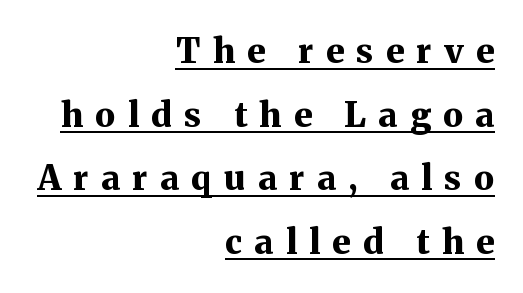
The passage shown is typed in a proportional face where columns would drift. Line endings align vertically; line beginnings do not. Caption: expanded tracking, letters set apart. The characters display serif detailing at their extremities. Notice how thick the strokes are: this is what a full bold looks like.
